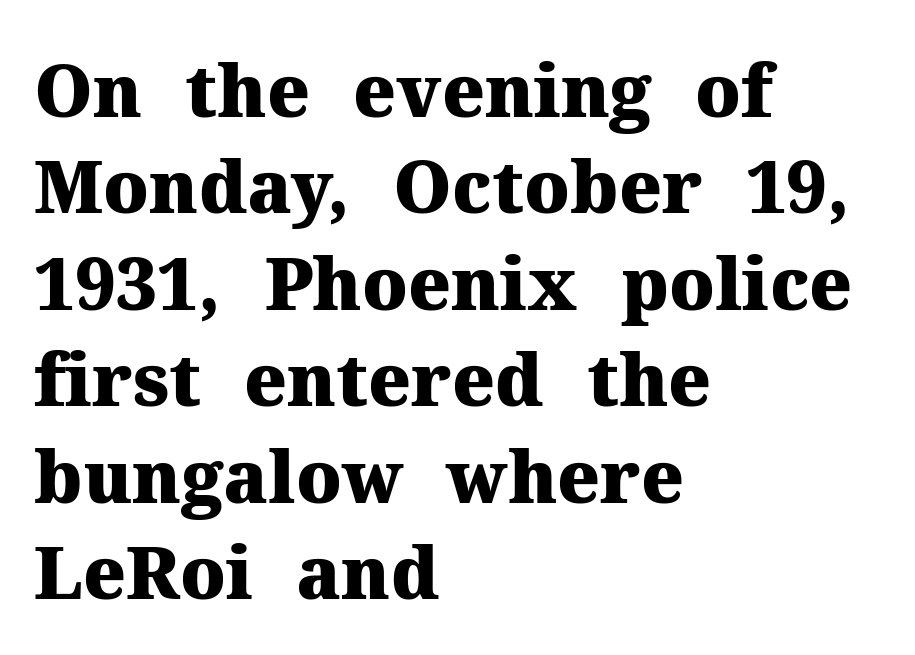
Check where the strokes stop: tiny serifs finish them off. These lines are rendered in a variable-pitch font. The setting favours the left margin, as ordinary paragraphs usually do. The letters stand upright; this is a roman face. Successive baselines arrive at the customary interval. Has an underline been added? It has not.
